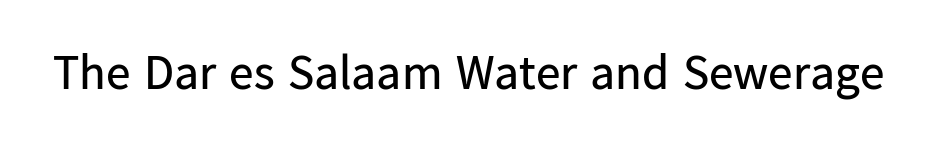
Q: Is the text bold? A: No.
Q: Is the text italic (slanted)? A: No, it is upright.
Q: Is the typeface a serif or a sans-serif typeface? A: Sans-serif.
Q: Is the text underlined? A: No.
Q: Is the spacing between letters normal or unusually wide? A: Normal.
Q: Width (condensed, normal, or wide)? A: Normal.
Q: Stroke contrast? A: Low.
Q: x-height? A: Medium.
Q: Monospaced? A: No.
